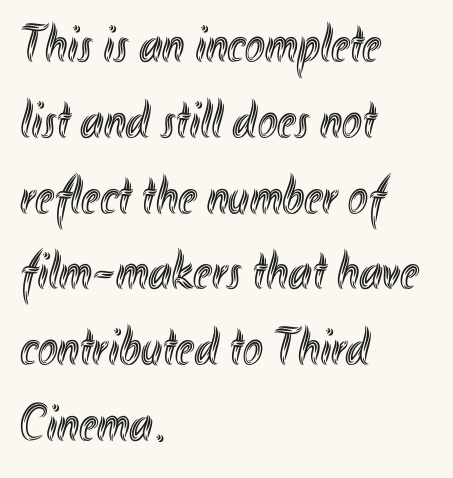
Q: Is the text italic (slanted)? A: Yes.
Q: Is the text underlined? A: No.
Q: How is the paragraph aligned? A: Left-aligned.
Q: Is the spacing between letters normal or unusually wide? A: Normal.
Q: Is the spacing between lines tight, normal or loose? A: Normal.
Q: Width (condensed, normal, or wide)? A: Condensed.
Q: x-height? A: Small.
Q: Monospaced? A: No.
